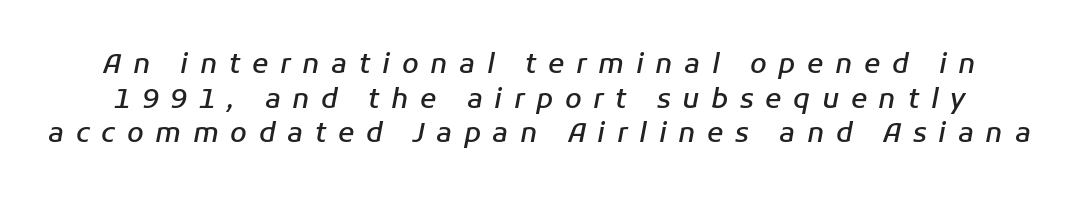
{"italic": "yes", "lean": "right", "slant_degrees": 11, "bold": "semi", "underline": "no", "line_spacing": "normal", "line_spacing_ratio": 1.28, "letter_spacing": "wide", "letter_spacing_em": 0.43, "glyph_px": 27}
